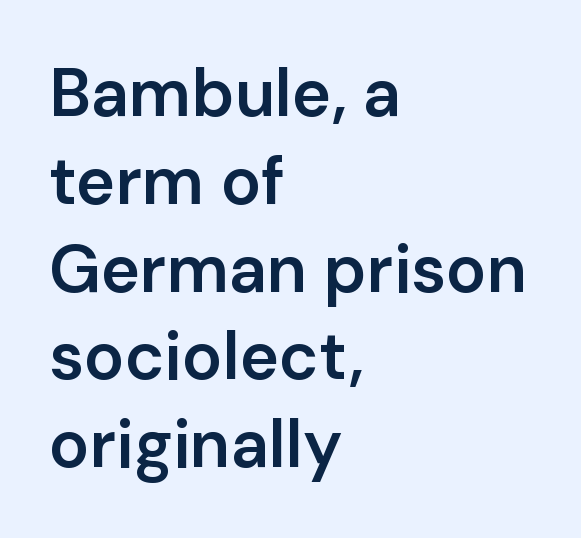
{"serif": "no", "italic": "no", "bold": "semi", "weight": "semibold", "width": "normal", "stroke_contrast": "low", "x_height": "medium", "monospaced": "no", "underline": "no", "align": "left", "line_spacing": "normal", "line_spacing_ratio": 1.31, "letter_spacing": "normal", "letter_spacing_em": 0.0, "glyph_px": 67}
